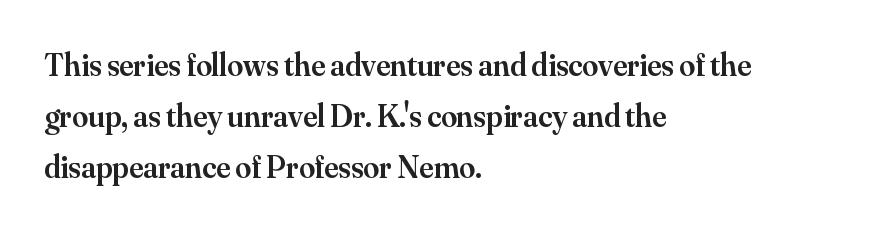
You could not count columns in this text — the font is proportionally spaced. Descenders hang freely into open space. This block has exactly the height ordinary leading produces. The lines in this sample share a left origin and differ only in where they stop. The line texture is even and compact thanks to regular tracking. As a designer I'd log this as weight 600, semibold.
